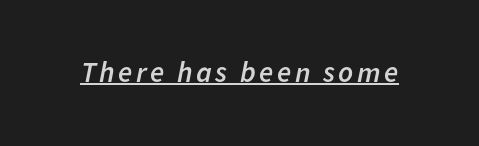
Q: Is the text bold? A: Semi-bold.
Q: Is the text italic (slanted)? A: Yes, it leans right by about 11 degrees.
Q: Is the text underlined? A: Yes.
Q: Width (condensed, normal, or wide)? A: Normal.
Q: Stroke contrast? A: Low.
Q: x-height? A: Medium.
Q: Monospaced? A: No.
